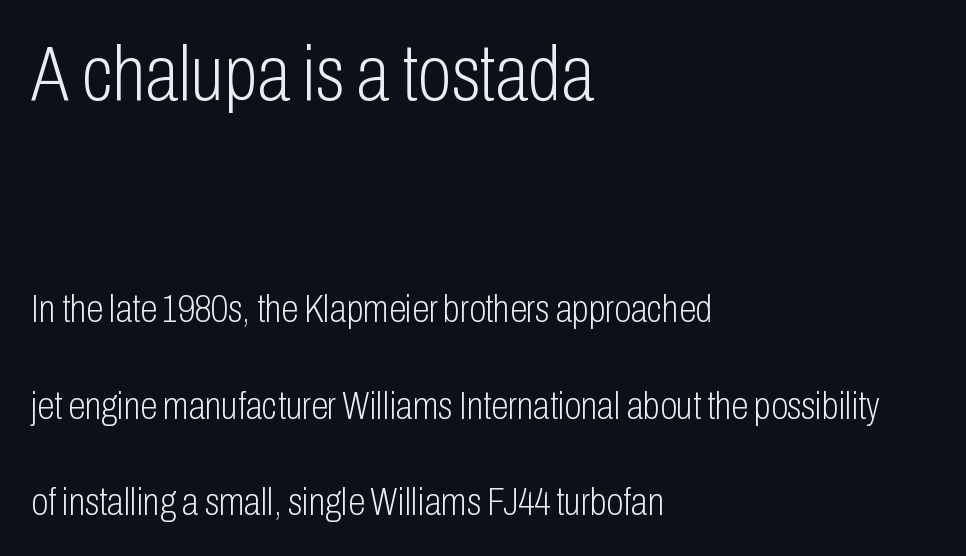
The image shows 78 px light, condensed sans-serif type, upright; set left-aligned, loose line spacing (2.48x), normal letter spacing, not underlined; the first (top) block is 2.0x larger; low stroke contrast and a medium x-height.
